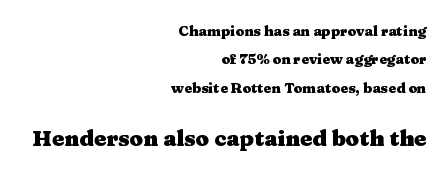
{"italic": "no", "bold": "yes", "underline": "no", "align": "right", "line_spacing": "loose", "line_spacing_ratio": 2.02, "letter_spacing": "normal", "letter_spacing_em": 0.0, "larger_block": "second", "size_ratio": 1.57, "glyph_px": 22}
